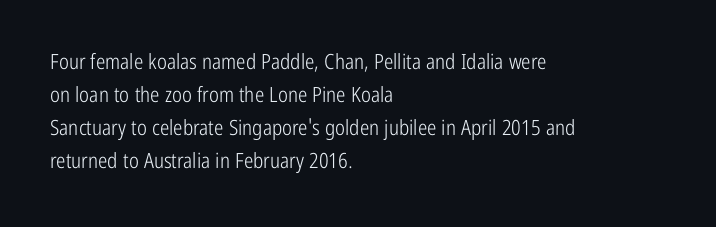
No italicization has been applied; the sample stays upright. This rendering features lettering with no underline. Summary of weight: not heavy and not bold. The typesetter chose a ragged-right arrangement here. The vertical gap from one line to the next is medium.
